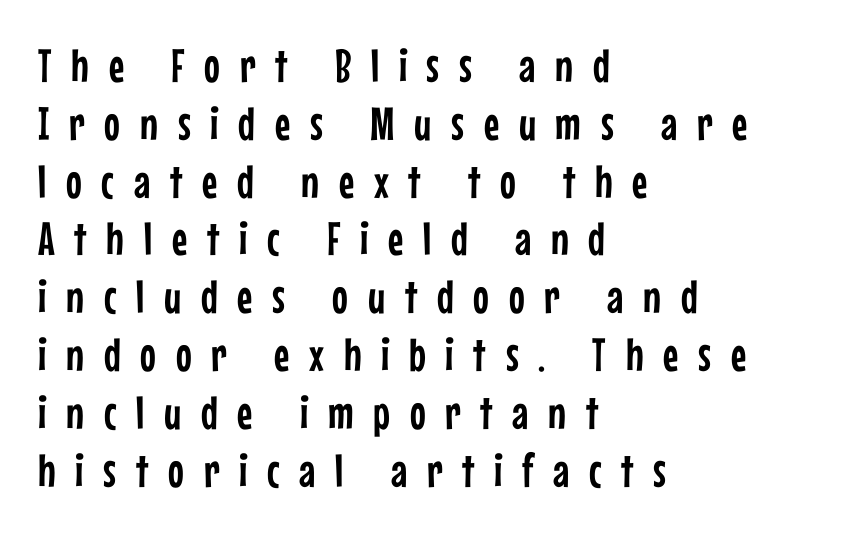
The image shows 47 px condensed sans-serif type, upright; set left-aligned, line spacing 1.23x, unusually wide letter spacing (+0.42 em), not underlined; low stroke contrast and a medium x-height.
